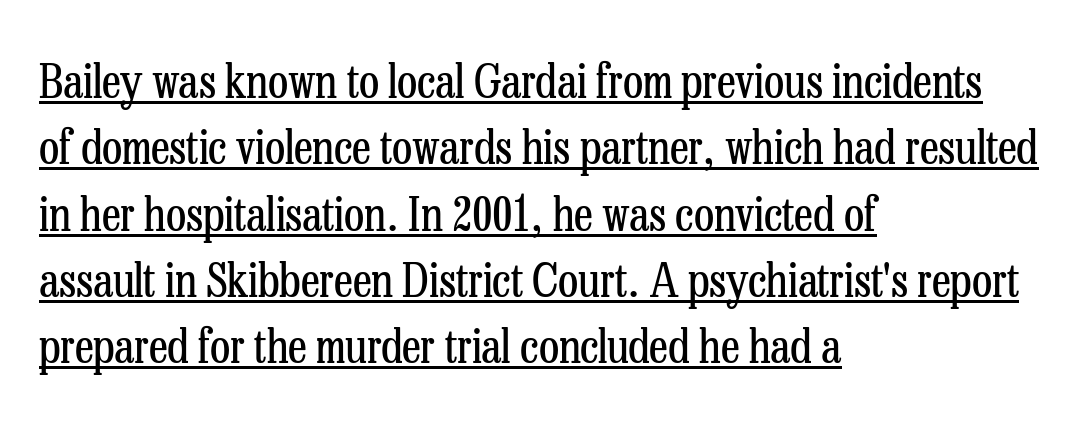
Q: Is the text bold? A: No.
Q: Is the text italic (slanted)? A: No, it is upright.
Q: Is the typeface a serif or a sans-serif typeface? A: Serif.
Q: Is the text underlined? A: Yes.
Q: How is the paragraph aligned? A: Left-aligned.
Q: Is the spacing between letters normal or unusually wide? A: Normal.
Q: Is the spacing between lines tight, normal or loose? A: Normal.
Q: Width (condensed, normal, or wide)? A: Condensed.
Q: Stroke contrast? A: Low.
Q: x-height? A: Medium.
Q: Monospaced? A: No.
